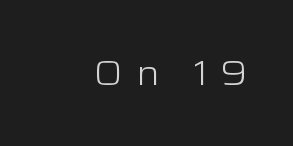
The letters advance in unequal steps, a hallmark of proportional type. Glyph-to-glyph distance is far greater than everyday printed text. Is there any slant? The stems are plumb. Unbolded letterforms with no extra heft. You can tell from the bare stems that sans-serif type was used. Check under the words: just untouched page.
